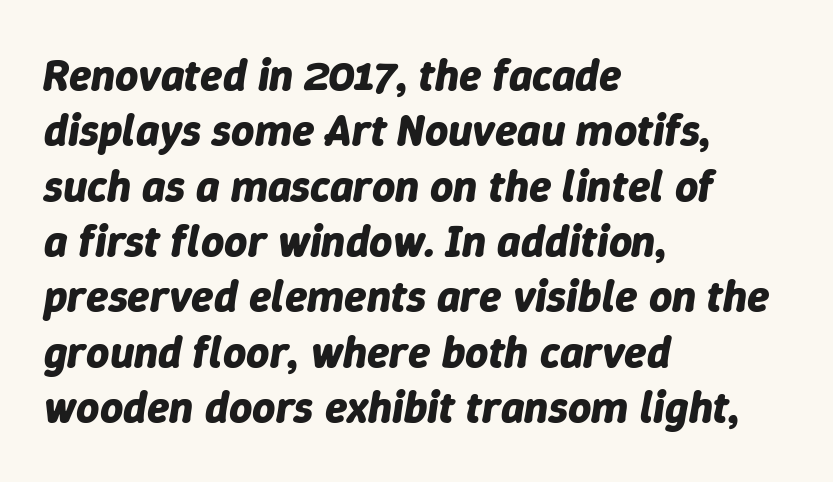
The image shows 45 px bold type, italic (leaning right); set left-aligned, line spacing 1.23x, normal letter spacing, not underlined; low stroke contrast and a medium x-height.
